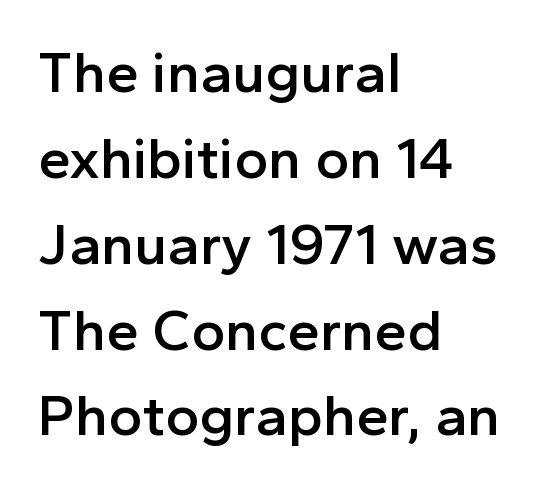
{"serif": "no", "italic": "no", "bold": "semi", "weight": "semibold", "width": "normal", "x_height": "medium", "monospaced": "no", "underline": "no", "align": "left", "line_spacing": "normal", "line_spacing_ratio": 1.48, "letter_spacing": "normal", "letter_spacing_em": 0.0, "glyph_px": 58}
